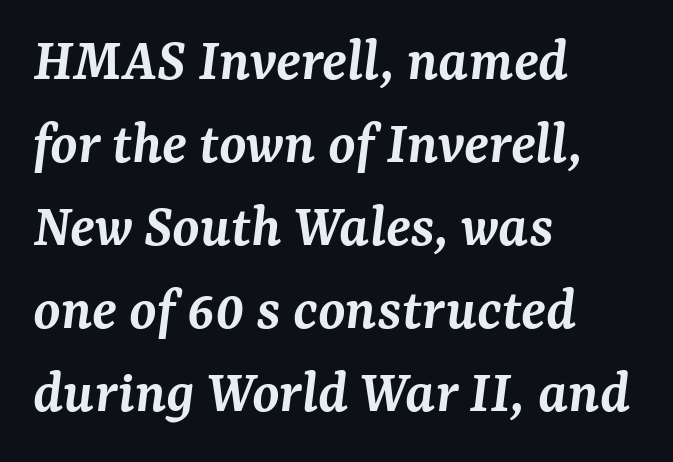
{"serif": "yes", "italic": "yes", "lean": "right", "slant_degrees": 7, "bold": "semi", "weight": "semibold", "width": "normal", "stroke_contrast": "medium", "x_height": "medium", "monospaced": "no", "underline": "no", "align": "left", "line_spacing": "normal", "line_spacing_ratio": 1.34, "letter_spacing": "normal", "letter_spacing_em": 0.0, "glyph_px": 62}
